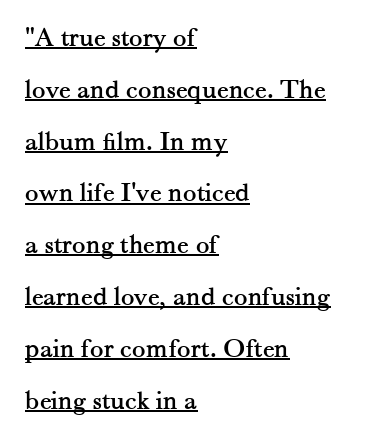
{"serif": "yes", "italic": "no", "width": "normal", "stroke_contrast": "medium", "x_height": "small", "monospaced": "no", "underline": "yes", "align": "left", "line_spacing_ratio": 1.85, "letter_spacing": "normal", "letter_spacing_em": 0.0, "glyph_px": 28}
